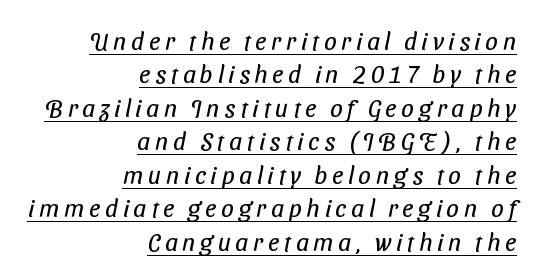
{"bold": "no", "underline": "yes", "align": "right", "line_spacing": "normal", "line_spacing_ratio": 1.34, "glyph_px": 25}
